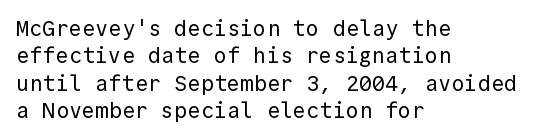
{"italic": "no", "bold": "no", "underline": "no", "align": "left", "line_spacing_ratio": 1.24, "letter_spacing": "normal", "letter_spacing_em": 0.0, "glyph_px": 22}
